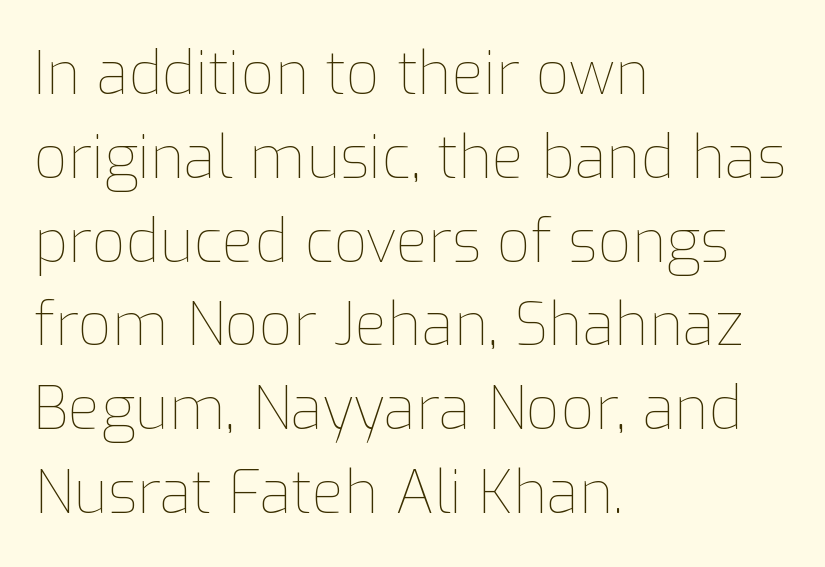
{"italic": "no", "bold": "no", "weight": "thin", "width": "normal", "stroke_contrast": "low", "x_height": "medium", "monospaced": "no", "underline": "no", "align": "left", "line_spacing": "normal", "line_spacing_ratio": 1.42, "letter_spacing": "normal", "letter_spacing_em": 0.0, "glyph_px": 59}
